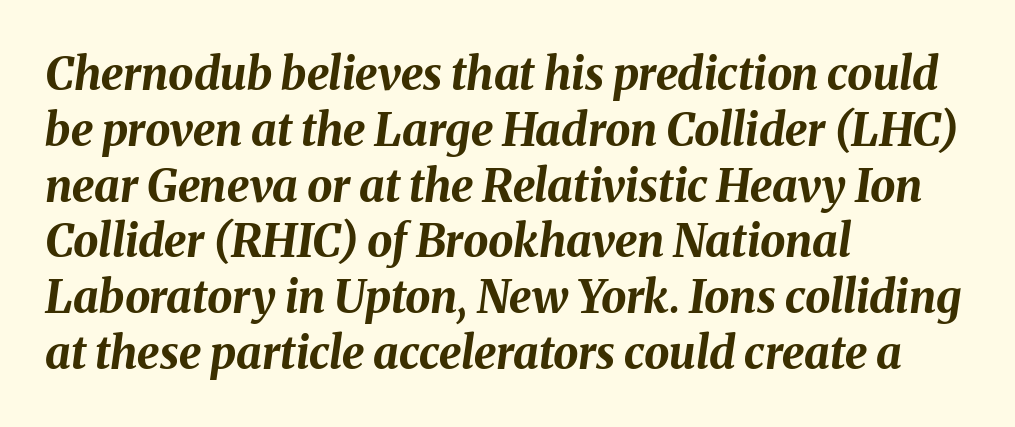
The image shows 45 px bold type, italic (leaning right); set left-aligned, line spacing 1.24x, normal letter spacing, not underlined; medium stroke contrast and a medium x-height.
